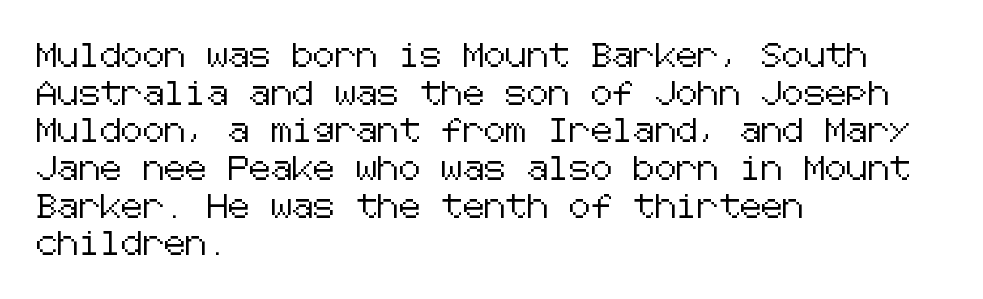
Q: Is the text italic (slanted)? A: No, it is upright.
Q: Is the text underlined? A: No.
Q: How is the paragraph aligned? A: Left-aligned.
Q: Is the spacing between letters normal or unusually wide? A: Normal.
Q: Is the spacing between lines tight, normal or loose? A: Normal.
